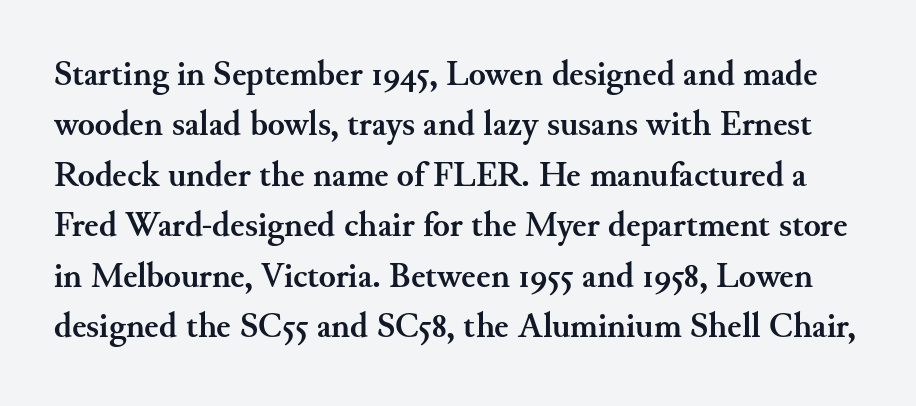
{"serif": "yes", "italic": "no", "bold": "yes", "weight": "semibold", "width": "normal", "stroke_contrast": "medium", "x_height": "small", "monospaced": "no", "underline": "no", "line_spacing": "normal", "line_spacing_ratio": 1.44, "letter_spacing": "normal", "letter_spacing_em": 0.0, "glyph_px": 35}
